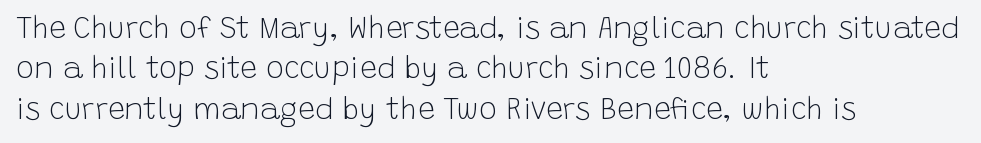
The image shows 30 px light sans-serif type, upright; set left-aligned, normal line spacing (1.35x), normal letter spacing, not underlined; low stroke contrast and a large x-height.
